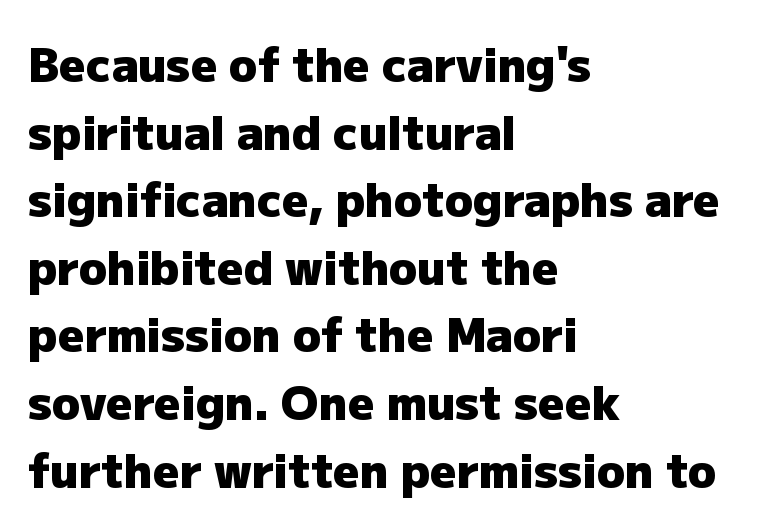
Q: Is the text bold? A: Yes.
Q: Is the text italic (slanted)? A: No, it is upright.
Q: Is the typeface a serif or a sans-serif typeface? A: Sans-serif.
Q: Is the text underlined? A: No.
Q: How is the paragraph aligned? A: Left-aligned.
Q: Is the spacing between letters normal or unusually wide? A: Normal.
Q: Is the spacing between lines tight, normal or loose? A: Normal.
Q: Width (condensed, normal, or wide)? A: Normal.
Q: Stroke contrast? A: Low.
Q: x-height? A: Medium.
Q: Monospaced? A: No.
